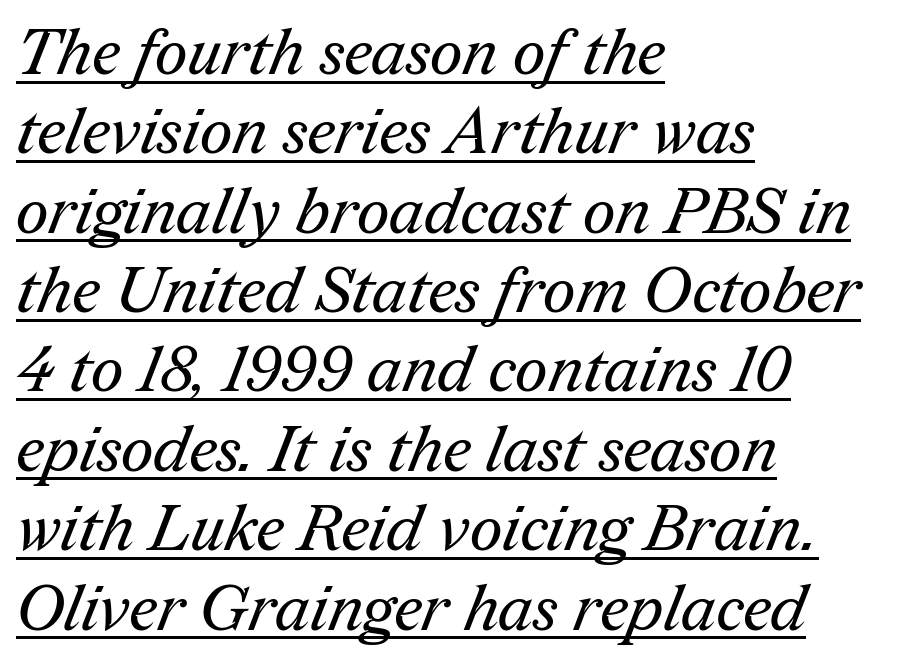
Q: Is the text bold? A: No.
Q: Is the typeface a serif or a sans-serif typeface? A: Serif.
Q: Is the text underlined? A: Yes.
Q: How is the paragraph aligned? A: Left-aligned.
Q: Is the spacing between letters normal or unusually wide? A: Normal.
Q: Width (condensed, normal, or wide)? A: Normal.
Q: Stroke contrast? A: Medium.
Q: x-height? A: Medium.
Q: Monospaced? A: No.
